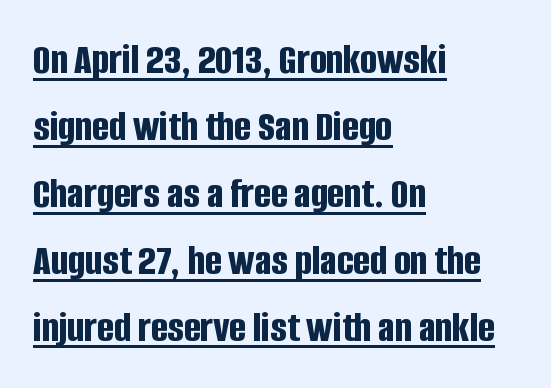
{"serif": "no", "italic": "no", "bold": "yes", "weight": "bold", "width": "condensed", "stroke_contrast": "low", "x_height": "large", "monospaced": "no", "underline": "yes", "align": "left", "line_spacing": "normal", "line_spacing_ratio": 1.52, "letter_spacing": "normal", "letter_spacing_em": 0.0, "glyph_px": 44}
